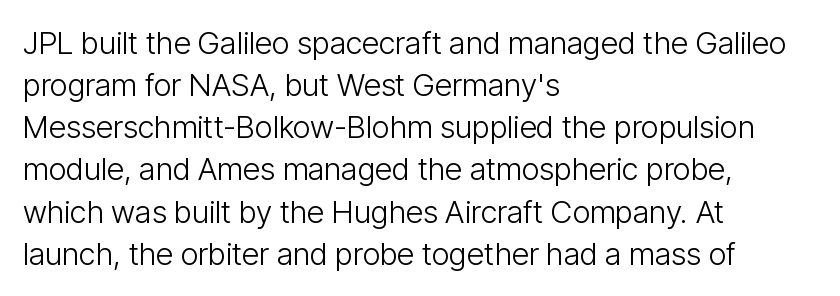
Q: Is the text bold? A: No.
Q: Is the text italic (slanted)? A: No, it is upright.
Q: Is the typeface a serif or a sans-serif typeface? A: Sans-serif.
Q: Is the text underlined? A: No.
Q: How is the paragraph aligned? A: Left-aligned.
Q: Is the spacing between letters normal or unusually wide? A: Normal.
Q: Is the spacing between lines tight, normal or loose? A: Normal.
Q: Width (condensed, normal, or wide)? A: Condensed.
Q: Stroke contrast? A: Low.
Q: x-height? A: Medium.
Q: Monospaced? A: No.
